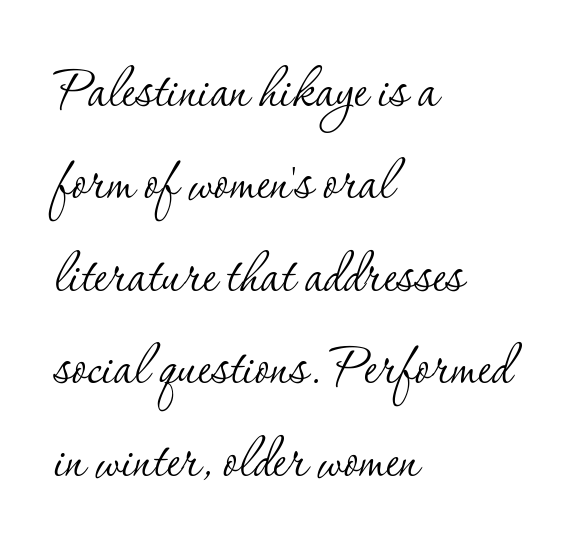
Q: Is the text bold? A: No.
Q: Is the text italic (slanted)? A: Yes.
Q: Is the typeface a serif or a sans-serif typeface? A: Serif.
Q: Is the text underlined? A: No.
Q: How is the paragraph aligned? A: Left-aligned.
Q: Is the spacing between letters normal or unusually wide? A: Normal.
Q: Is the spacing between lines tight, normal or loose? A: Normal.
Q: Width (condensed, normal, or wide)? A: Normal.
Q: Stroke contrast? A: Low.
Q: x-height? A: Small.
Q: Monospaced? A: No.
